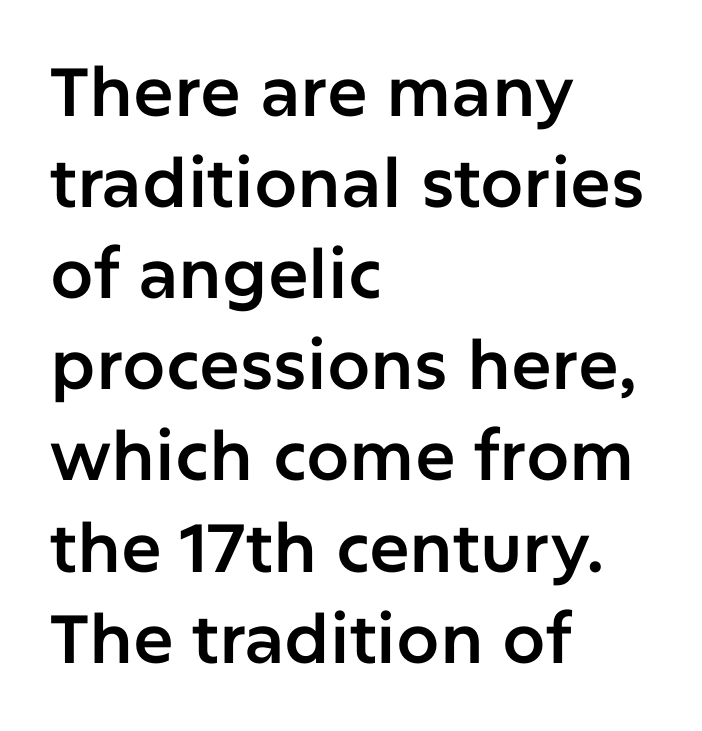
Q: Is the text italic (slanted)? A: No, it is upright.
Q: Is the typeface a serif or a sans-serif typeface? A: Sans-serif.
Q: Is the text underlined? A: No.
Q: How is the paragraph aligned? A: Left-aligned.
Q: Is the spacing between letters normal or unusually wide? A: Normal.
Q: Is the spacing between lines tight, normal or loose? A: Normal.
Q: Width (condensed, normal, or wide)? A: Normal.
Q: Stroke contrast? A: Low.
Q: x-height? A: Medium.
Q: Monospaced? A: No.
